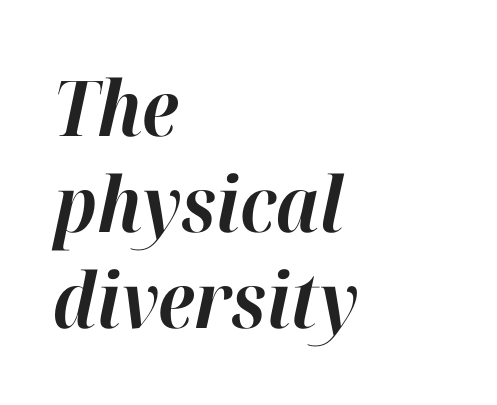
Q: Is the text bold? A: Yes.
Q: Is the text italic (slanted)? A: Yes, it leans right by about 12 degrees.
Q: Is the text underlined? A: No.
Q: How is the paragraph aligned? A: Left-aligned.
Q: Is the spacing between letters normal or unusually wide? A: Normal.
Q: Is the spacing between lines tight, normal or loose? A: Normal.
Q: Width (condensed, normal, or wide)? A: Normal.
Q: Stroke contrast? A: High.
Q: x-height? A: Medium.
Q: Monospaced? A: No.
